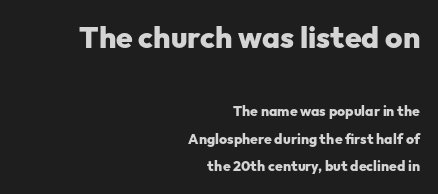
The image shows 30 px heavy sans-serif type, upright; set right-aligned, loose line spacing (1.99x), normal letter spacing, not underlined; the first (top) block is 2.14x larger; low stroke contrast and a medium x-height.
